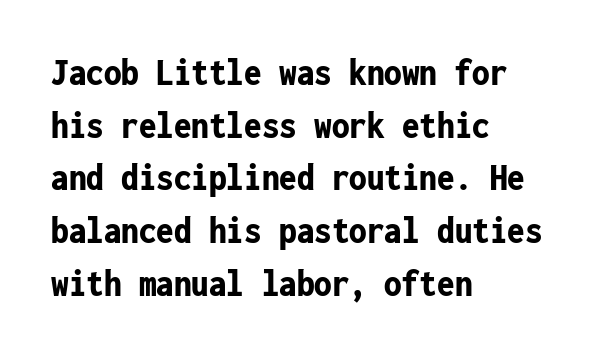
{"serif": "no", "italic": "no", "bold": "yes", "weight": "bold", "width": "condensed", "stroke_contrast": "low", "x_height": "medium", "monospaced": "yes", "underline": "no", "align": "left", "line_spacing": "normal", "line_spacing_ratio": 1.35, "letter_spacing": "normal", "letter_spacing_em": 0.0, "glyph_px": 39}
